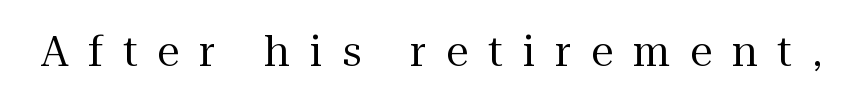
The image shows 41 px regular-weight serif type, upright; set unusually wide letter spacing (+0.48 em), not underlined; medium stroke contrast and a medium x-height.
